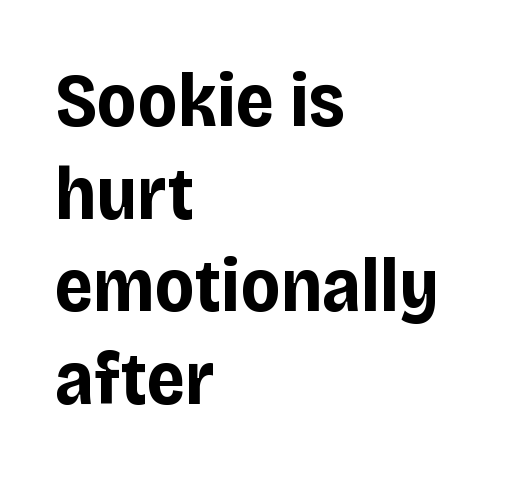
Q: Is the text bold? A: Yes.
Q: Is the text italic (slanted)? A: No, it is upright.
Q: Is the typeface a serif or a sans-serif typeface? A: Sans-serif.
Q: Is the text underlined? A: No.
Q: How is the paragraph aligned? A: Left-aligned.
Q: Is the spacing between letters normal or unusually wide? A: Normal.
Q: Width (condensed, normal, or wide)? A: Normal.
Q: Stroke contrast? A: Low.
Q: x-height? A: Large.
Q: Monospaced? A: No.
